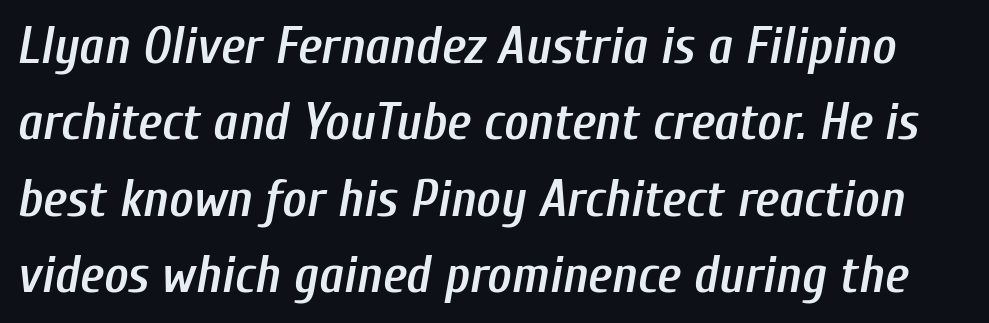
Q: Is the text bold? A: Semi-bold.
Q: Is the text italic (slanted)? A: Yes, it leans right by about 10 degrees.
Q: Is the text underlined? A: No.
Q: Is the spacing between letters normal or unusually wide? A: Normal.
Q: Is the spacing between lines tight, normal or loose? A: Normal.
Q: Width (condensed, normal, or wide)? A: Condensed.
Q: Stroke contrast? A: Low.
Q: x-height? A: Medium.
Q: Monospaced? A: No.
